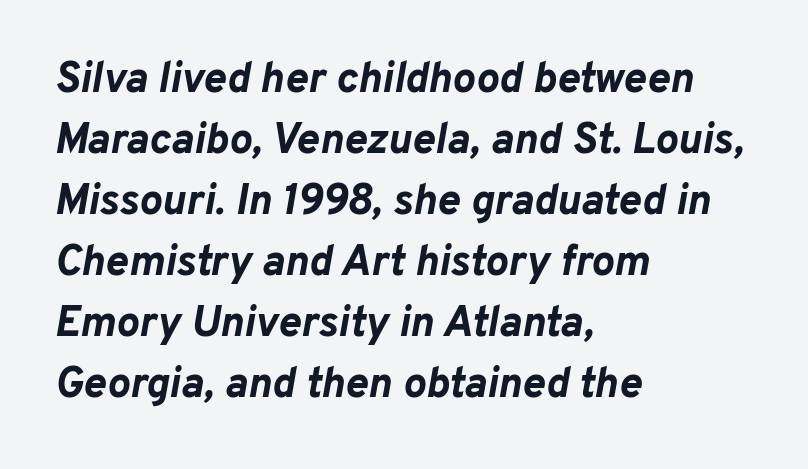
Q: Is the text bold? A: Yes.
Q: Is the text italic (slanted)? A: Yes, it leans right by about 10 degrees.
Q: Is the text underlined? A: No.
Q: How is the paragraph aligned? A: Left-aligned.
Q: Is the spacing between letters normal or unusually wide? A: Normal.
Q: Is the spacing between lines tight, normal or loose? A: Normal.
Q: Width (condensed, normal, or wide)? A: Normal.
Q: Stroke contrast? A: Low.
Q: x-height? A: Medium.
Q: Monospaced? A: No.
